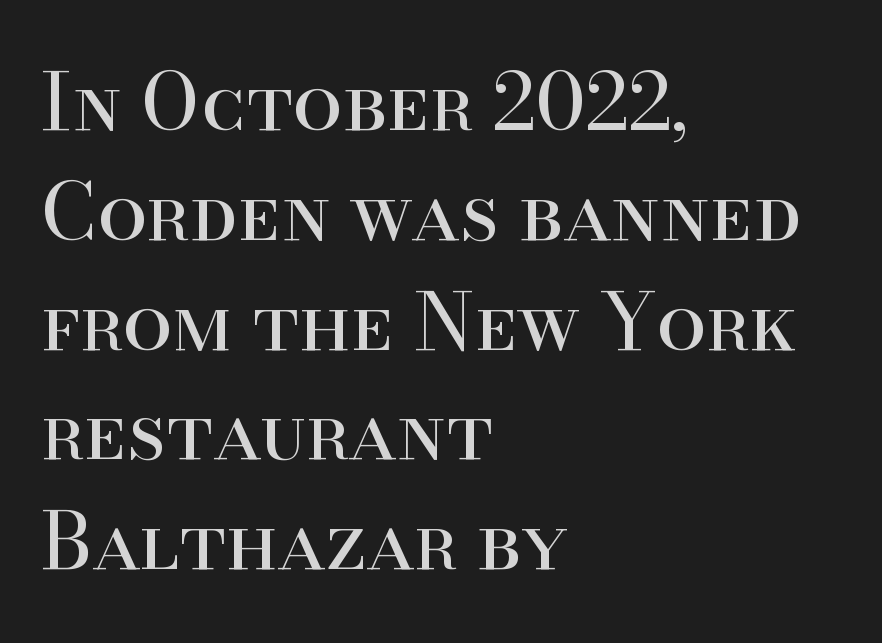
The image shows 79 px regular-weight serif type, upright; set left-aligned, normal line spacing (1.39x), normal letter spacing, not underlined; high stroke contrast and a small x-height.
